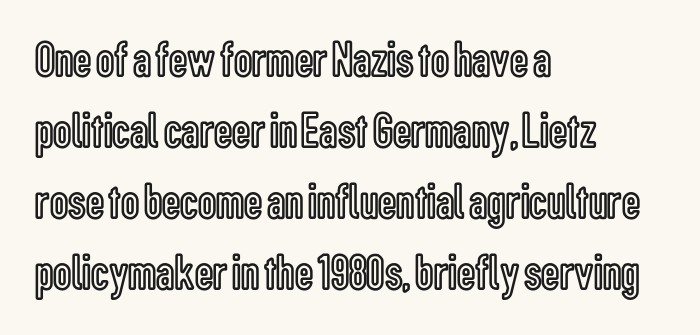
The image shows 51 px condensed type, upright; set left-aligned, normal line spacing (1.39x), normal letter spacing, not underlined; a medium x-height.
